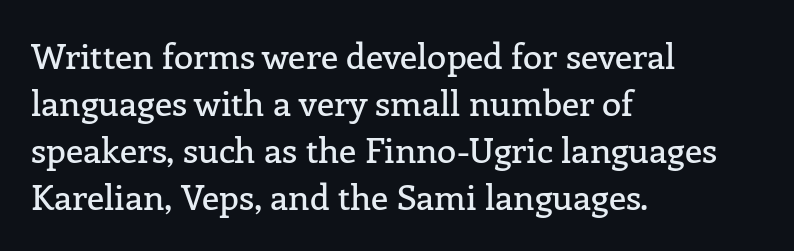
{"serif": "yes", "italic": "no", "width": "normal", "stroke_contrast": "low", "x_height": "medium", "monospaced": "no", "underline": "no", "align": "left", "line_spacing": "normal", "line_spacing_ratio": 1.34, "letter_spacing": "normal", "letter_spacing_em": 0.0, "glyph_px": 35}
